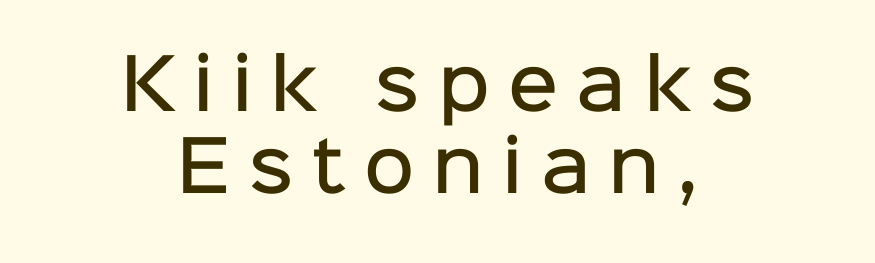
The image shows 69 px semibold sans-serif type, upright; set centered, line spacing 1.19x, unusually wide letter spacing (+0.26 em), not underlined; low stroke contrast and a medium x-height.
